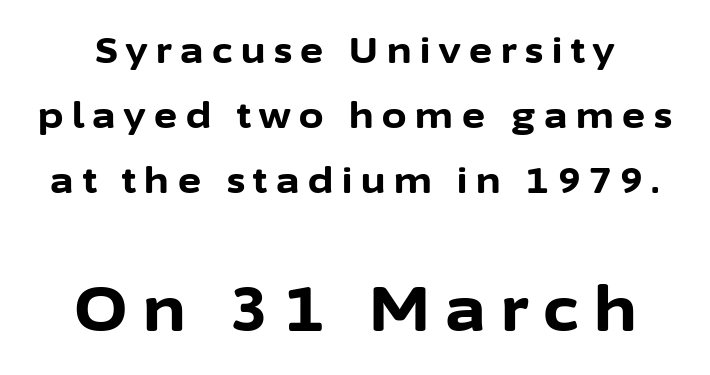
Two sizes are in play, and the larger belongs to the second block. A full-strength bold gives these letters their thick strokes. Anything drawn beneath the words? Only blank space. Students, note that the glyphs here are deliberately spaced far apart.
